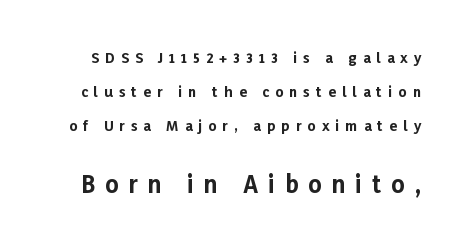
{"italic": "no", "bold": "yes", "underline": "no", "line_spacing": "loose", "line_spacing_ratio": 2.42, "letter_spacing": "wide", "letter_spacing_em": 0.44, "larger_block": "second", "size_ratio": 1.64, "glyph_px": 23}
